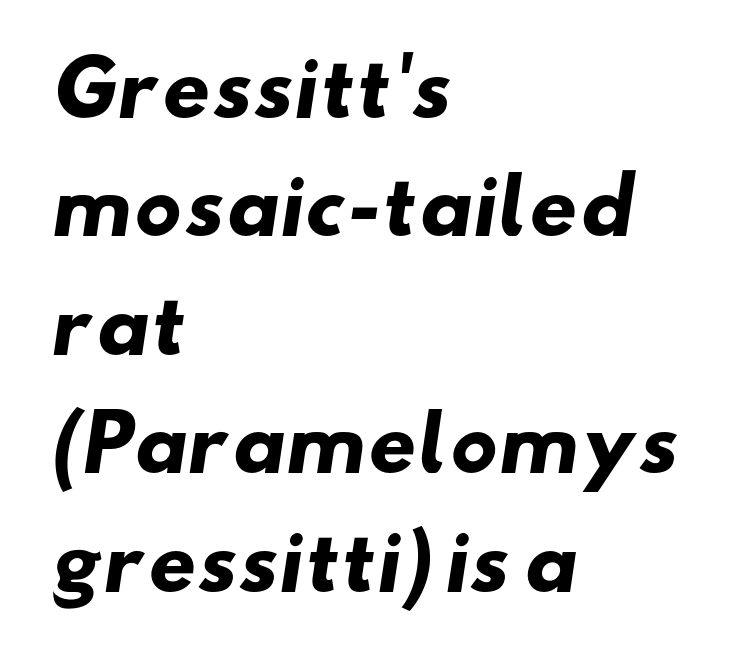
Type style note: lacks serifs. Set as a true bold cut, around the 700 mark. Each word holds together tightly as a unit, with standard inter-letter gaps. Varying glyph widths throughout — classic text-font behaviour. The rendering uses a moderate line-height, typical for paragraphs. The compositor pushed each line to the left boundary.
